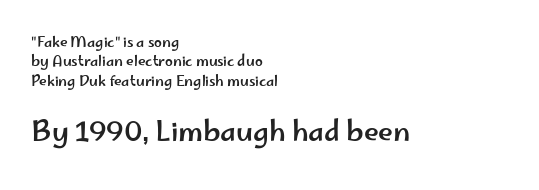
{"italic": "no", "underline": "no", "align": "left", "line_spacing": "normal", "line_spacing_ratio": 1.39, "letter_spacing": "normal", "letter_spacing_em": 0.0, "larger_block": "second", "size_ratio": 1.93, "glyph_px": 27}
